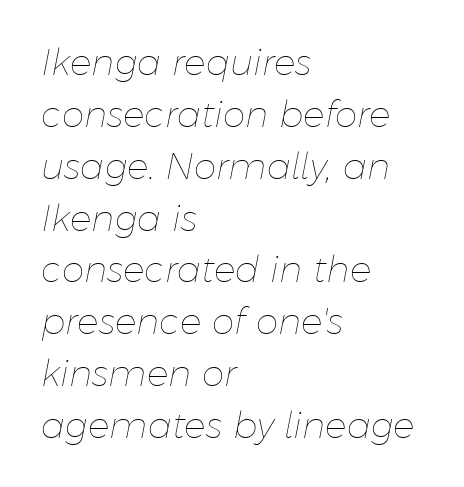
Q: Is the text bold? A: No.
Q: Is the text italic (slanted)? A: Yes, it leans right by about 11 degrees.
Q: Is the text underlined? A: No.
Q: How is the paragraph aligned? A: Left-aligned.
Q: Is the spacing between letters normal or unusually wide? A: Normal.
Q: Is the spacing between lines tight, normal or loose? A: Normal.
Q: Width (condensed, normal, or wide)? A: Normal.
Q: Stroke contrast? A: Low.
Q: x-height? A: Medium.
Q: Monospaced? A: No.
